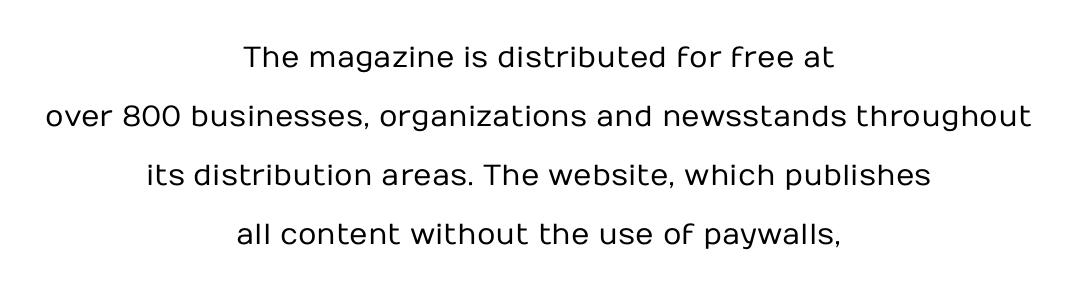
Q: Is the text bold? A: No.
Q: Is the text italic (slanted)? A: No, it is upright.
Q: Is the typeface a serif or a sans-serif typeface? A: Sans-serif.
Q: Is the text underlined? A: No.
Q: How is the paragraph aligned? A: Centered.
Q: Is the spacing between letters normal or unusually wide? A: Normal.
Q: Is the spacing between lines tight, normal or loose? A: Loose.
Q: Width (condensed, normal, or wide)? A: Normal.
Q: Stroke contrast? A: Low.
Q: x-height? A: Medium.
Q: Monospaced? A: No.
